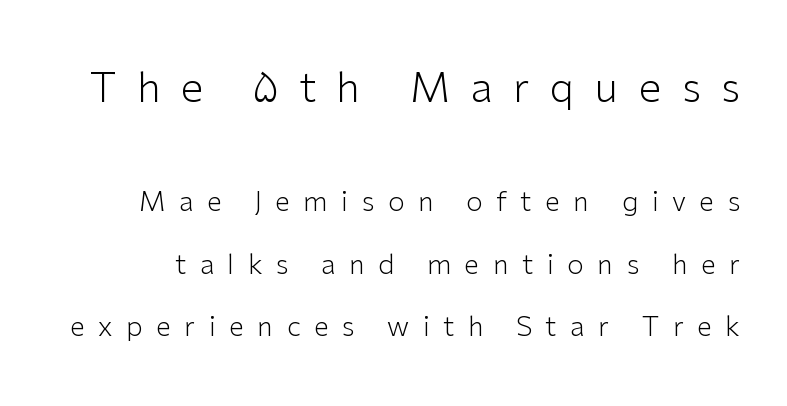
Do the letters lean? They stand straight. The characters are drawn with everyday or finer stroke widths. Do the characters align in a grid? No, the font is proportional. Summary of vertical rhythm: relaxed, with wide interline spacing. Nothing sits at the stroke ends, so this counts as sans-serif. Typesetter's note — upper block bumped up in size, lower block left smaller.
